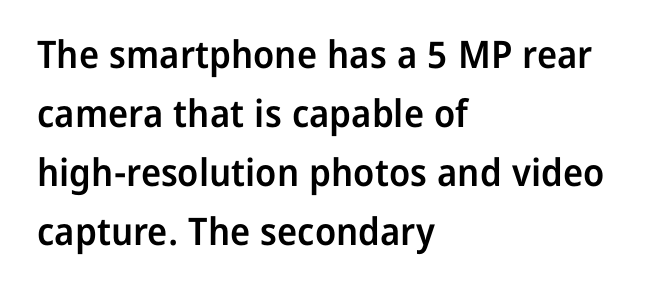
{"serif": "no", "italic": "no", "bold": "semi", "weight": "semibold", "width": "normal", "stroke_contrast": "low", "x_height": "medium", "monospaced": "no", "underline": "no", "align": "left", "line_spacing": "normal", "line_spacing_ratio": 1.55, "letter_spacing": "normal", "letter_spacing_em": 0.0, "glyph_px": 38}
